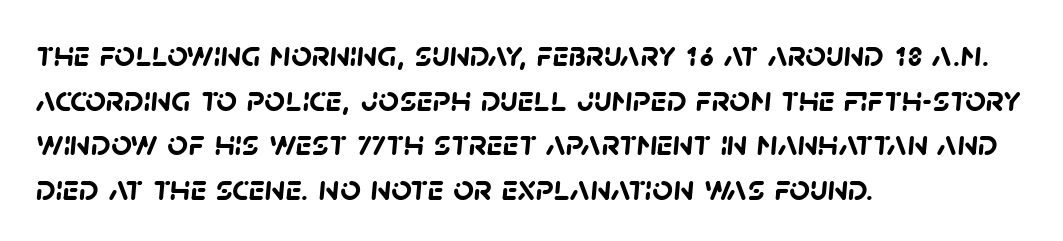
{"serif": "no", "bold": "yes", "weight": "semibold", "width": "normal", "stroke_contrast": "low", "x_height": "large", "monospaced": "no", "underline": "no", "align": "left", "line_spacing_ratio": 1.24, "letter_spacing": "normal", "letter_spacing_em": 0.0, "glyph_px": 36}
